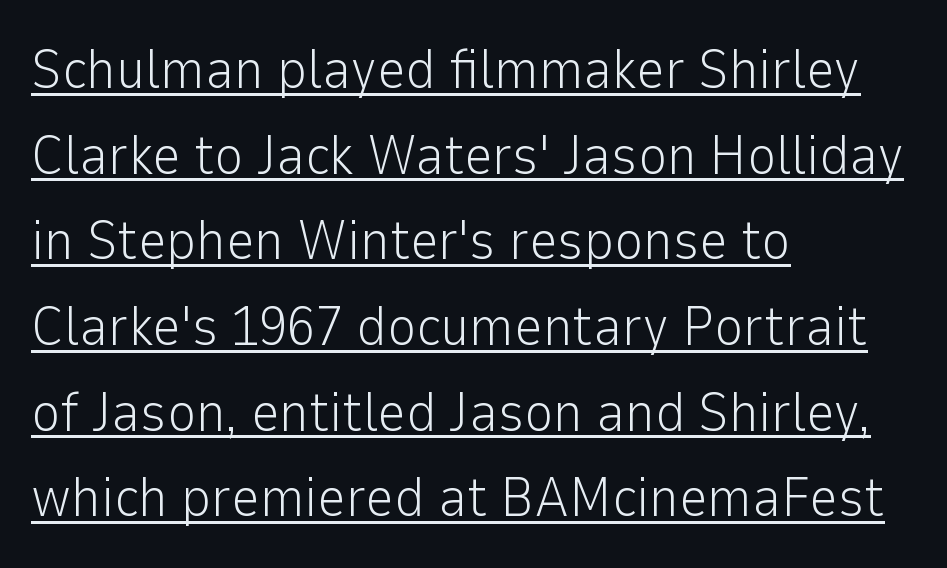
Q: Is the text bold? A: No.
Q: Is the text italic (slanted)? A: No, it is upright.
Q: Is the typeface a serif or a sans-serif typeface? A: Sans-serif.
Q: Is the text underlined? A: Yes.
Q: How is the paragraph aligned? A: Left-aligned.
Q: Is the spacing between letters normal or unusually wide? A: Normal.
Q: Is the spacing between lines tight, normal or loose? A: Normal.
Q: Width (condensed, normal, or wide)? A: Normal.
Q: Stroke contrast? A: Low.
Q: x-height? A: Medium.
Q: Monospaced? A: No.
